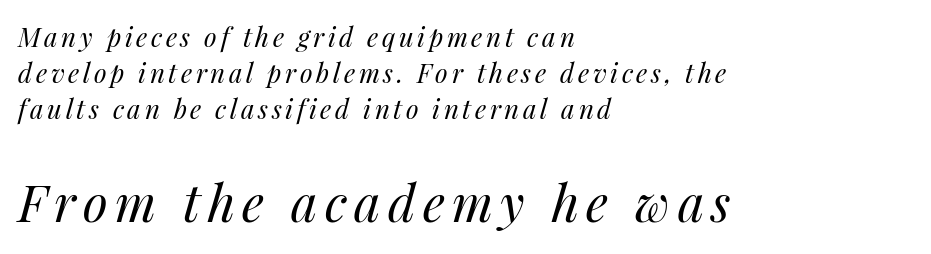
Does the leading feel generous? No, just average. Descender tails drop into unmarked territory. No chunkiness to these letters — they're not bold. Each letter keeps its own natural width here, so spacing adapts to shape. A student would notice the bottom passage is typeset larger than what precedes it.
